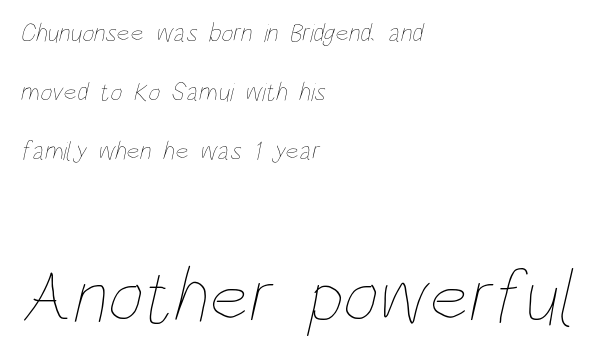
{"bold": "no", "weight": "thin", "width": "condensed", "stroke_contrast": "low", "x_height": "large", "monospaced": "no", "underline": "no", "align": "left", "line_spacing": "loose", "line_spacing_ratio": 2.27, "letter_spacing": "normal", "letter_spacing_em": 0.0, "larger_block": "second", "size_ratio": 2.96, "glyph_px": 77}
